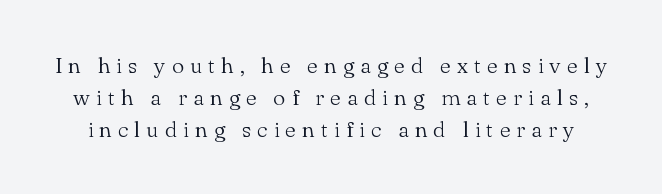
The image shows 22 px text type, upright; set normal line spacing (1.45x), unusually wide letter spacing (+0.27 em), not underlined.
